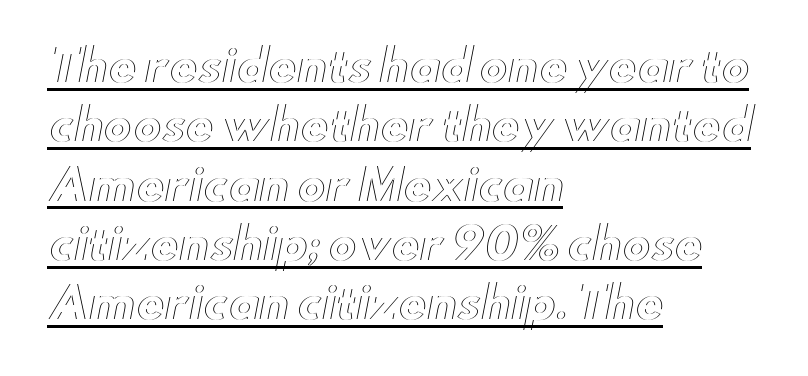
Q: Is the text italic (slanted)? A: Yes.
Q: Is the text underlined? A: Yes.
Q: How is the paragraph aligned? A: Left-aligned.
Q: Is the spacing between letters normal or unusually wide? A: Normal.
Q: Is the spacing between lines tight, normal or loose? A: Normal.
Q: Width (condensed, normal, or wide)? A: Wide.
Q: x-height? A: Small.
Q: Monospaced? A: No.
